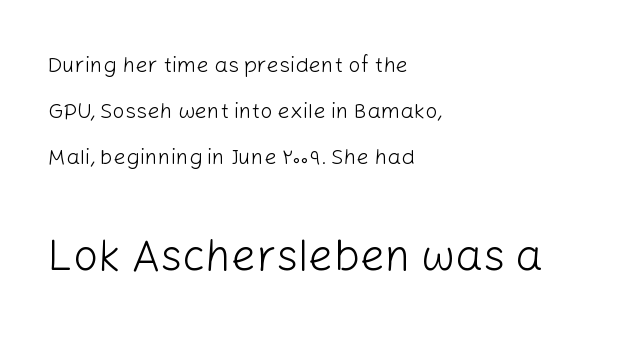
Q: Is the text bold? A: No.
Q: Is the text italic (slanted)? A: No, it is upright.
Q: Is the typeface a serif or a sans-serif typeface? A: Sans-serif.
Q: Is the text underlined? A: No.
Q: How is the paragraph aligned? A: Left-aligned.
Q: Is the spacing between letters normal or unusually wide? A: Normal.
Q: Is the spacing between lines tight, normal or loose? A: Loose.
Q: Which block of text is set in a larger size, the first (top) or the second (bottom)? A: The second (bottom) one.
Q: Width (condensed, normal, or wide)? A: Normal.
Q: Stroke contrast? A: Low.
Q: x-height? A: Medium.
Q: Monospaced? A: No.
